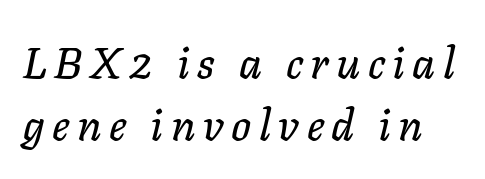
{"italic": "yes", "lean": "right", "slant_degrees": 11, "width": "normal", "stroke_contrast": "low", "x_height": "medium", "monospaced": "no", "underline": "no", "line_spacing": "normal", "line_spacing_ratio": 1.41, "glyph_px": 44}
